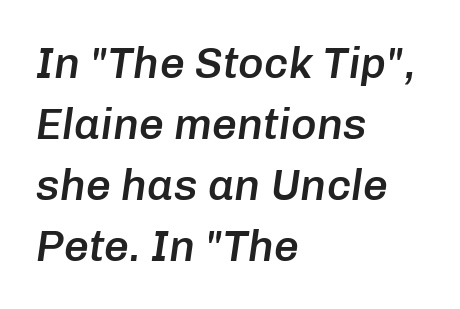
{"italic": "yes", "lean": "right", "slant_degrees": 8, "bold": "semi", "weight": "semibold", "width": "normal", "stroke_contrast": "low", "x_height": "medium", "monospaced": "no", "underline": "no", "align": "left", "line_spacing": "normal", "line_spacing_ratio": 1.39, "letter_spacing": "normal", "letter_spacing_em": 0.0, "glyph_px": 44}
